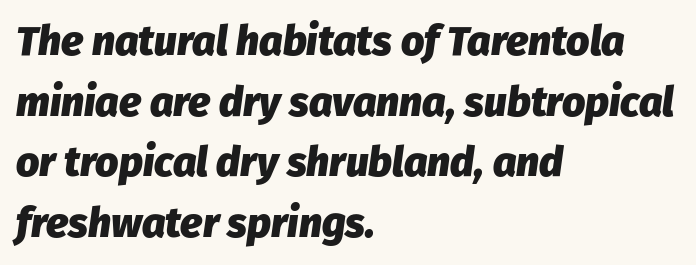
Q: Is the text bold? A: Yes.
Q: Is the text italic (slanted)? A: Yes, it leans right by about 8 degrees.
Q: Is the text underlined? A: No.
Q: How is the paragraph aligned? A: Left-aligned.
Q: Is the spacing between letters normal or unusually wide? A: Normal.
Q: Is the spacing between lines tight, normal or loose? A: Normal.
Q: Width (condensed, normal, or wide)? A: Normal.
Q: Stroke contrast? A: Low.
Q: x-height? A: Medium.
Q: Monospaced? A: No.
